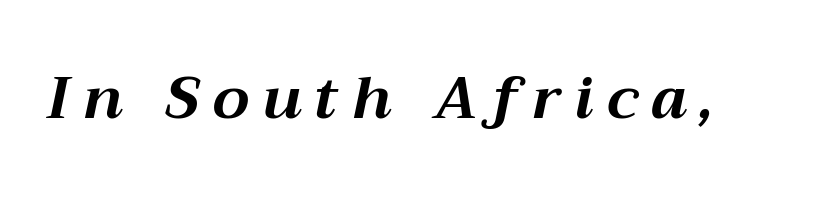
Q: Is the text bold? A: Yes.
Q: Is the text italic (slanted)? A: Yes, it leans right by about 12 degrees.
Q: Is the text underlined? A: No.
Q: Is the spacing between letters normal or unusually wide? A: Unusually wide.
Q: Width (condensed, normal, or wide)? A: Normal.
Q: Stroke contrast? A: Medium.
Q: x-height? A: Medium.
Q: Monospaced? A: No.
